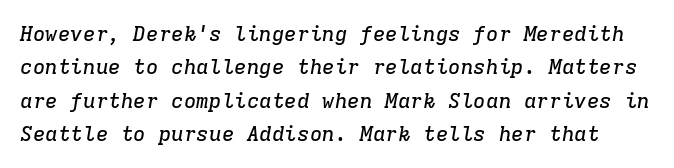
Vertically, the passage feels balanced, rows spaced as you'd expect. This rendering leaves character spacing at its baseline value. This is oblique type, the kind used for emphasis or titles. Each row of text sits above clean, open space.
